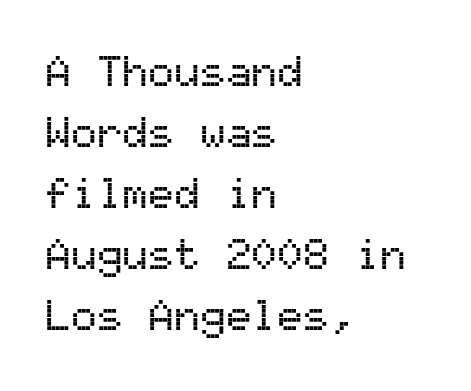
The image shows 43 px sans-serif type, upright, monospaced; set left-aligned, normal line spacing (1.42x), normal letter spacing, not underlined; medium stroke contrast and a medium x-height.
